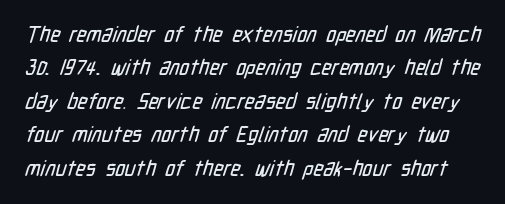
{"underline": "no", "line_spacing": "normal", "line_spacing_ratio": 1.59, "letter_spacing": "normal", "letter_spacing_em": 0.0, "glyph_px": 21}
